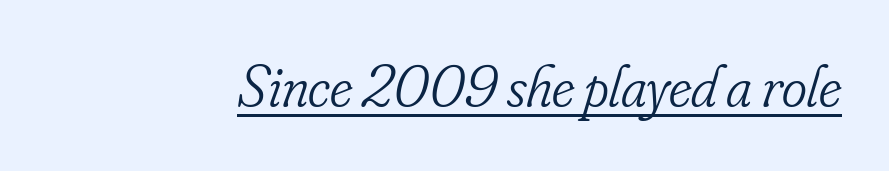
Q: Is the text bold? A: No.
Q: Is the text italic (slanted)? A: Yes, it leans right by about 16 degrees.
Q: Is the typeface a serif or a sans-serif typeface? A: Serif.
Q: Is the text underlined? A: Yes.
Q: Is the spacing between letters normal or unusually wide? A: Normal.
Q: Width (condensed, normal, or wide)? A: Condensed.
Q: Stroke contrast? A: Low.
Q: x-height? A: Small.
Q: Monospaced? A: No.
